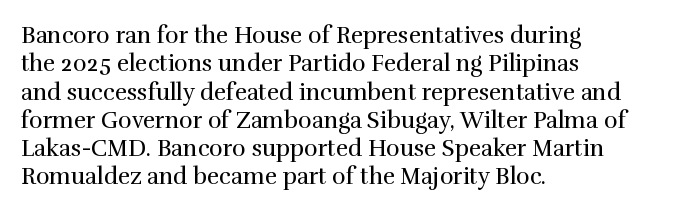
Q: Is the text bold? A: No.
Q: Is the text italic (slanted)? A: No, it is upright.
Q: Is the text underlined? A: No.
Q: How is the paragraph aligned? A: Left-aligned.
Q: Is the spacing between letters normal or unusually wide? A: Normal.
